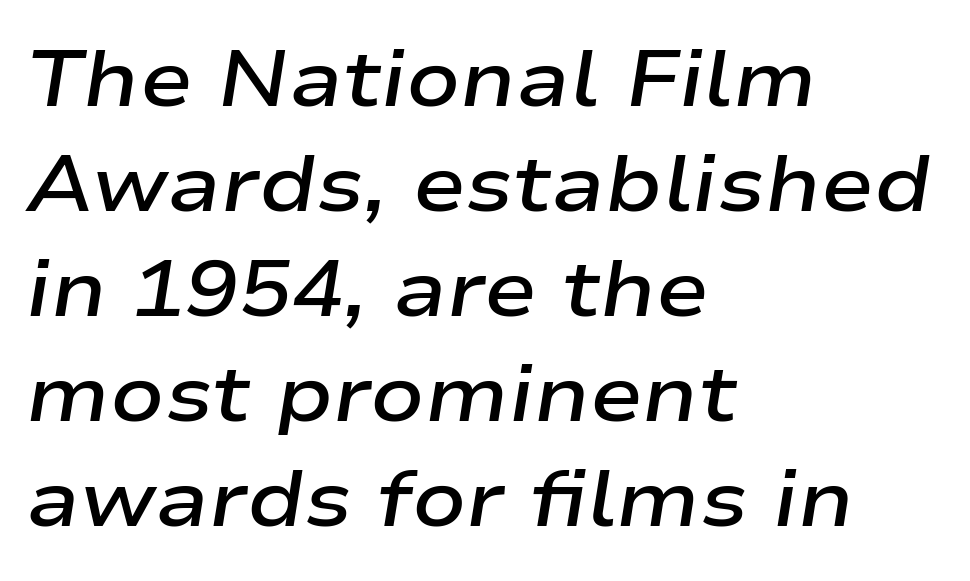
Q: Is the text bold? A: Semi-bold.
Q: Is the text italic (slanted)? A: Yes, it leans right by about 9 degrees.
Q: Is the text underlined? A: No.
Q: How is the paragraph aligned? A: Left-aligned.
Q: Is the spacing between letters normal or unusually wide? A: Normal.
Q: Is the spacing between lines tight, normal or loose? A: Normal.
Q: Width (condensed, normal, or wide)? A: Wide.
Q: Stroke contrast? A: Low.
Q: x-height? A: Medium.
Q: Monospaced? A: No.
